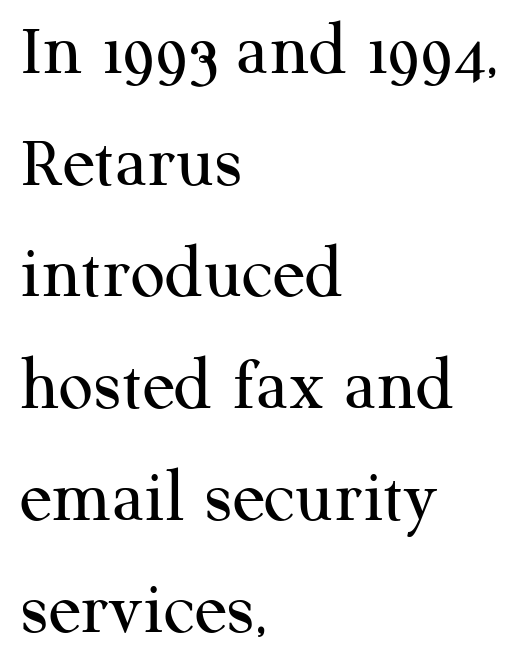
{"serif": "yes", "italic": "no", "bold": "no", "weight": "regular", "width": "normal", "stroke_contrast": "medium", "x_height": "medium", "monospaced": "no", "underline": "no", "align": "left", "line_spacing": "normal", "line_spacing_ratio": 1.47, "letter_spacing": "normal", "letter_spacing_em": 0.0, "glyph_px": 76}
